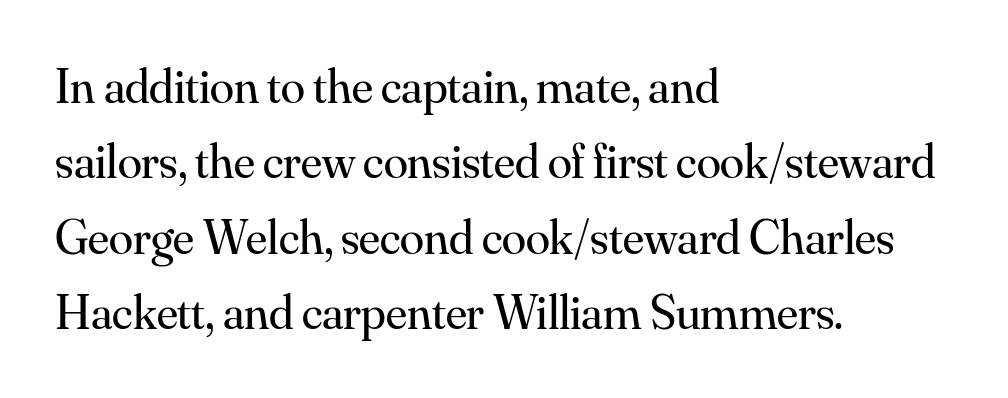
Q: Is the text bold? A: No.
Q: Is the text italic (slanted)? A: No, it is upright.
Q: Is the typeface a serif or a sans-serif typeface? A: Serif.
Q: Is the text underlined? A: No.
Q: How is the paragraph aligned? A: Left-aligned.
Q: Is the spacing between letters normal or unusually wide? A: Normal.
Q: Is the spacing between lines tight, normal or loose? A: Normal.
Q: Width (condensed, normal, or wide)? A: Normal.
Q: Stroke contrast? A: Medium.
Q: x-height? A: Small.
Q: Monospaced? A: No.
